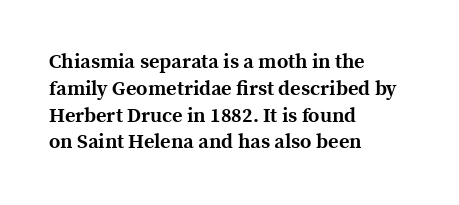
It's the straight-up-and-down kind of type. The letters sit at their default tracking, neither squeezed nor spread. Line starts are locked; line ends wander. This is heavy type, rendered in bold. Baseline-to-baseline distance is the conventional proportion of letter height.
